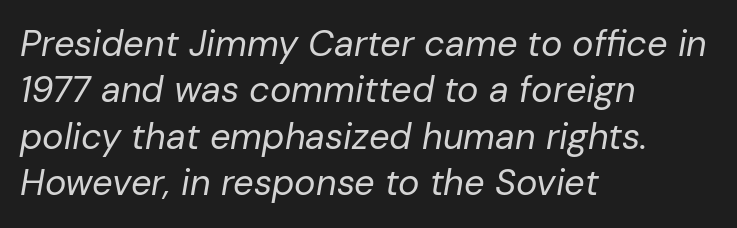
Q: Is the text bold? A: No.
Q: Is the text italic (slanted)? A: Yes, it leans right by about 10 degrees.
Q: Is the text underlined? A: No.
Q: How is the paragraph aligned? A: Left-aligned.
Q: Is the spacing between letters normal or unusually wide? A: Normal.
Q: Is the spacing between lines tight, normal or loose? A: Normal.
Q: Width (condensed, normal, or wide)? A: Normal.
Q: Stroke contrast? A: Low.
Q: x-height? A: Medium.
Q: Monospaced? A: No.
